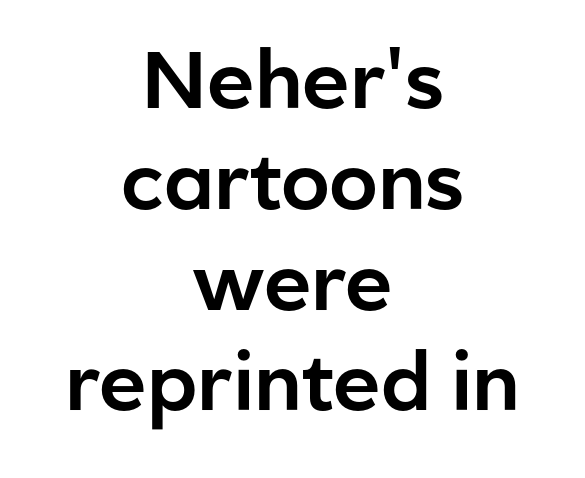
{"serif": "no", "italic": "no", "width": "normal", "stroke_contrast": "low", "x_height": "medium", "monospaced": "no", "underline": "no", "align": "center", "line_spacing": "normal", "line_spacing_ratio": 1.26, "letter_spacing": "normal", "letter_spacing_em": 0.0, "glyph_px": 80}
